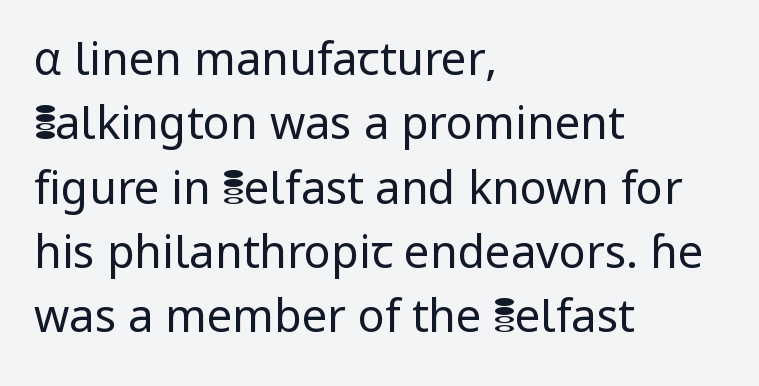
{"serif": "no", "italic": "no", "bold": "no", "weight": "regular", "width": "normal", "stroke_contrast": "low", "x_height": "medium", "monospaced": "no", "underline": "no", "align": "left", "line_spacing": "normal", "line_spacing_ratio": 1.43, "letter_spacing": "normal", "letter_spacing_em": 0.0, "glyph_px": 45}
